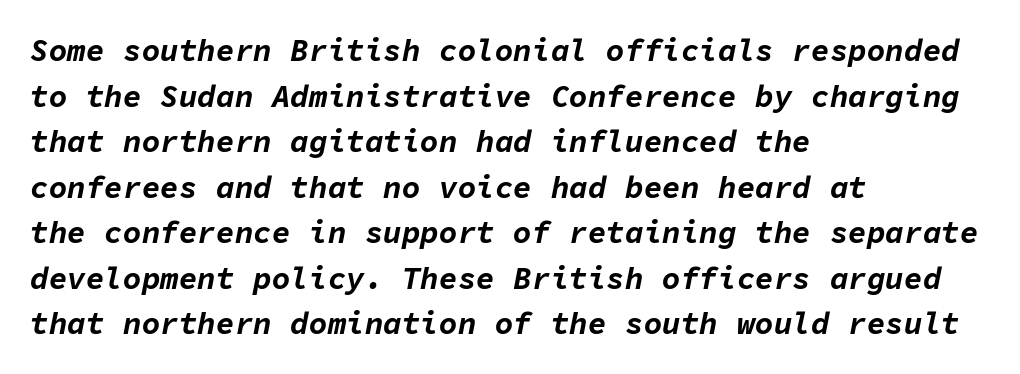
{"italic": "yes", "lean": "right", "slant_degrees": 11, "bold": "yes", "weight": "bold", "width": "normal", "stroke_contrast": "low", "x_height": "medium", "monospaced": "yes", "underline": "no", "align": "left", "line_spacing": "normal", "line_spacing_ratio": 1.47, "letter_spacing": "normal", "letter_spacing_em": 0.0, "glyph_px": 31}
